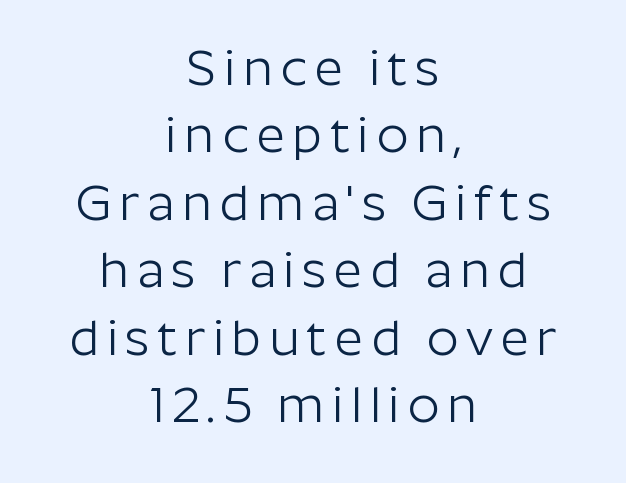
The image shows 50 px light sans-serif type, upright; set centered, normal line spacing (1.35x), not underlined; low stroke contrast and a medium x-height.
